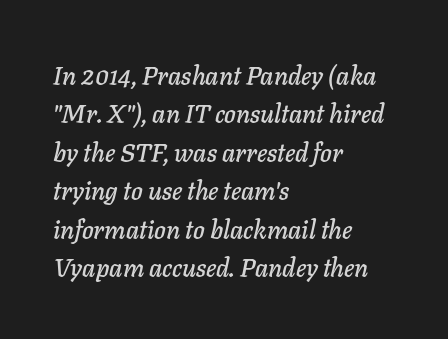
How are the letters spaced? Ordinarily, with no added tracking. The lines in this sample share a left origin and differ only in where they stop. Normally led — the rows are evenly, conventionally spaced. Unmarked baselines from the first word to the last. Notice how the stems are inclined rather than vertical — that's the hallmark of italics.
